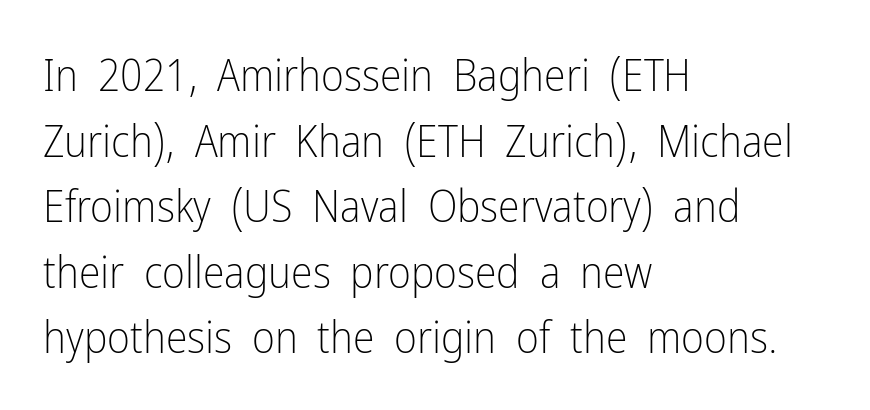
The block of text has a typical density, with ordinary space between rows. Alignment: flush left. The foot of each line stays bare and open. This rendering leaves character spacing at its baseline value. What kind of face is this? One without serifs — a sans. This is roman type, the default non-slanted kind.
